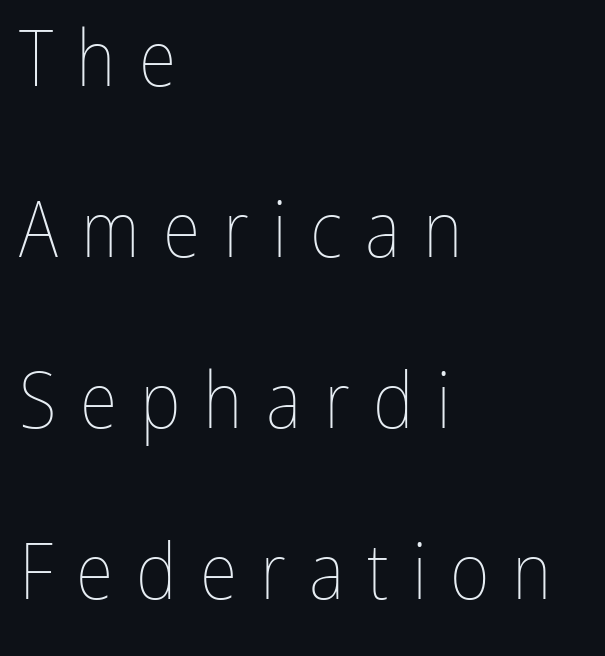
The image shows 77 px thin, condensed type, upright; set left-aligned, loose line spacing (2.22x), unusually wide letter spacing (+0.3 em), not underlined; low stroke contrast and a medium x-height.
